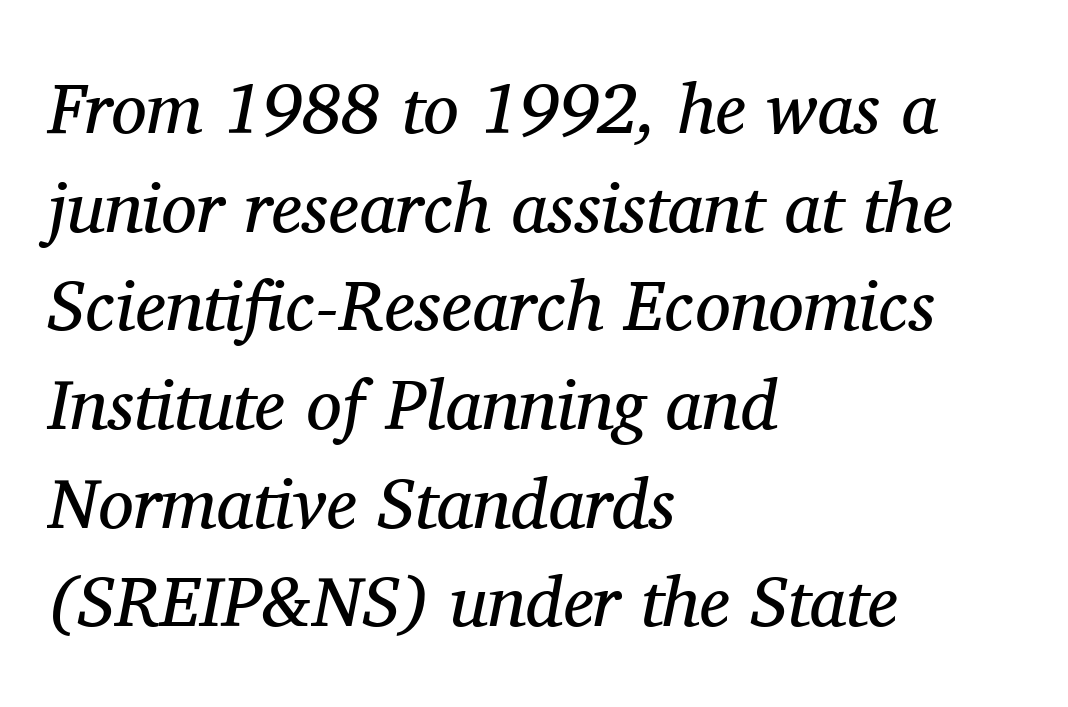
Letterform terminals end in serifs throughout the passage. Where is the straight margin? On the left. Stems and bowls with no extra thickness — not bold. Italic? Definitely — the glyphs are oblique. Think of a printed novel: that variable character pitch is what you see here.
